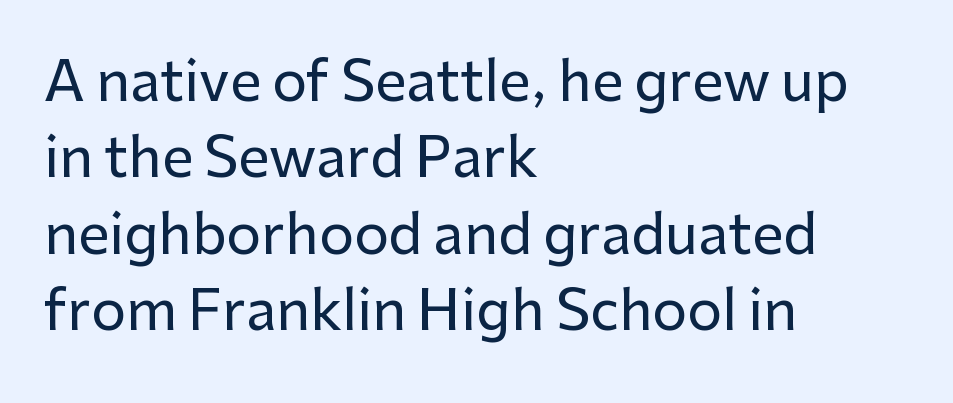
Q: Is the text italic (slanted)? A: No, it is upright.
Q: Is the typeface a serif or a sans-serif typeface? A: Sans-serif.
Q: Is the text underlined? A: No.
Q: How is the paragraph aligned? A: Left-aligned.
Q: Is the spacing between letters normal or unusually wide? A: Normal.
Q: Is the spacing between lines tight, normal or loose? A: Normal.
Q: Width (condensed, normal, or wide)? A: Normal.
Q: Stroke contrast? A: Low.
Q: x-height? A: Medium.
Q: Monospaced? A: No.
